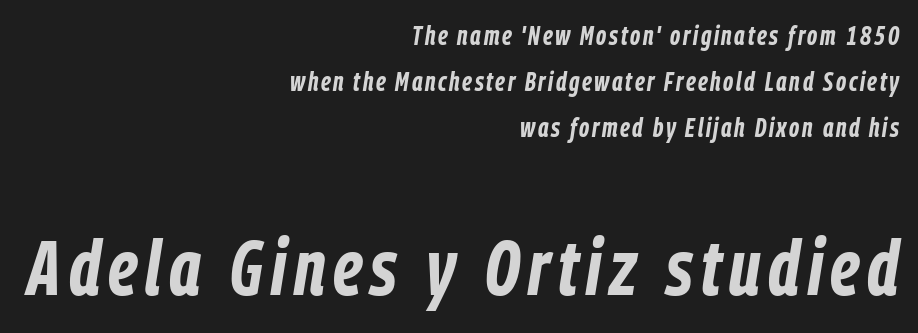
Reading down the block, your eye finds every line finishing at a fixed right position. The passage shown is typed in a proportional face where columns would drift. When letters slant like this, we call the style italic. Which chunk is bigger? The second one — the bottom block dwarfs the top. A bare baseline throughout the passage.
